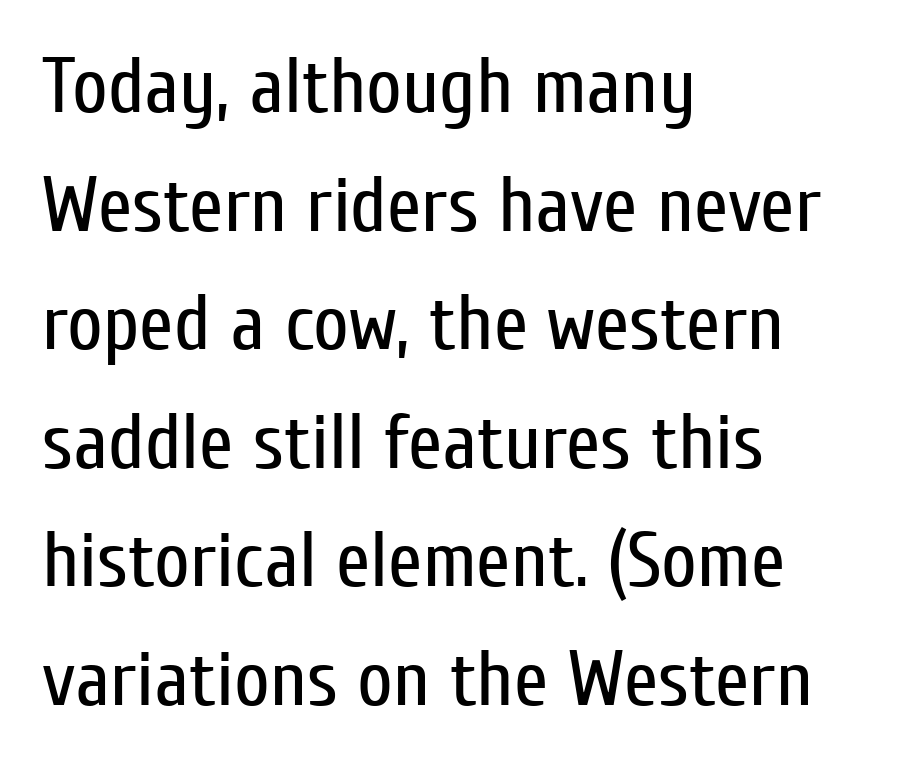
{"serif": "no", "italic": "no", "bold": "no", "weight": "regular", "width": "condensed", "stroke_contrast": "low", "x_height": "medium", "monospaced": "no", "underline": "no", "align": "left", "line_spacing": "normal", "line_spacing_ratio": 1.52, "letter_spacing": "normal", "letter_spacing_em": 0.0, "glyph_px": 78}
